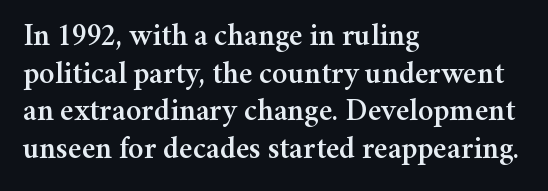
Q: Is the text italic (slanted)? A: No, it is upright.
Q: Is the typeface a serif or a sans-serif typeface? A: Serif.
Q: Is the text underlined? A: No.
Q: How is the paragraph aligned? A: Left-aligned.
Q: Is the spacing between letters normal or unusually wide? A: Normal.
Q: Width (condensed, normal, or wide)? A: Normal.
Q: Stroke contrast? A: Medium.
Q: x-height? A: Medium.
Q: Monospaced? A: No.
